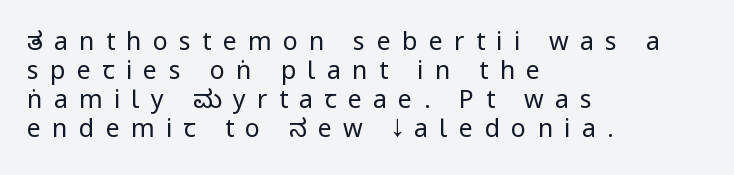
{"italic": "no", "bold": "no", "underline": "no", "align": "left", "line_spacing_ratio": 1.16, "letter_spacing": "wide", "letter_spacing_em": 0.45, "glyph_px": 25}
